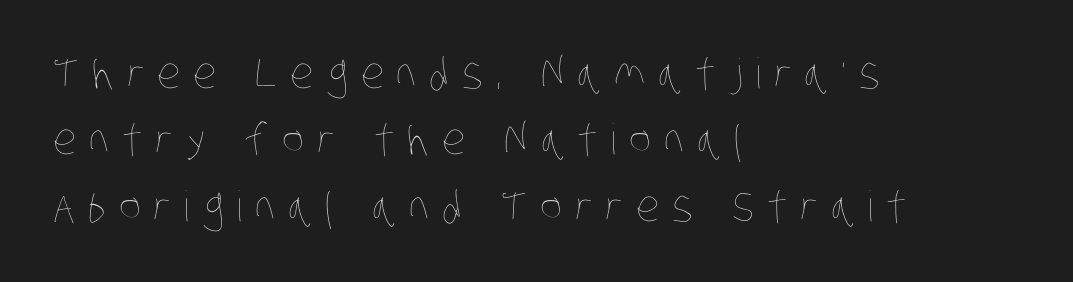
Check the space under the baseline: it is left empty. Layout note: lines flush left. The vertical gap from one line to the next is medium. This sample has the flowing, uneven cadence of proportional lettering. Stems here are at most as thick as an everyday book face.
